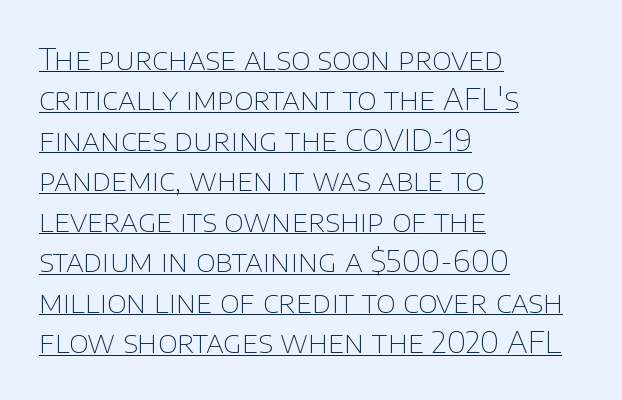
{"serif": "no", "italic": "no", "bold": "no", "weight": "thin", "width": "normal", "stroke_contrast": "low", "x_height": "large", "monospaced": "no", "underline": "yes", "align": "left", "line_spacing": "normal", "line_spacing_ratio": 1.35, "letter_spacing": "normal", "letter_spacing_em": 0.0, "glyph_px": 30}
